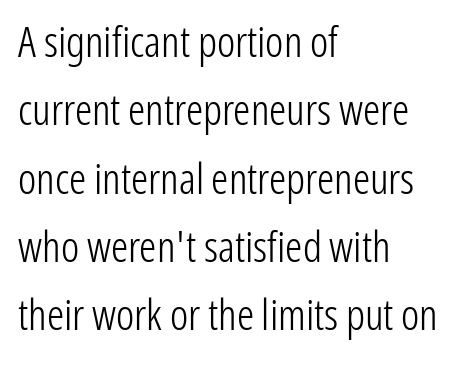
Layout note: lines flush left. Summary of vertical rhythm: regular, with standard interline spacing. You can tell from the bare stems that sans-serif type was used. Ordinary non-slanted type is in use.
